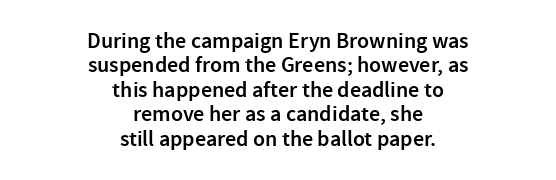
Each row of text sits above clean, open space. Ascenders rise straight up at ninety degrees. Honestly, the rows look squashed on top of each other. Inter-character spacing is left at the font's built-in metrics. Leftover space on each line is divided equally before and after the words. Weight check: semibold — heavier than regular, not quite bold.
